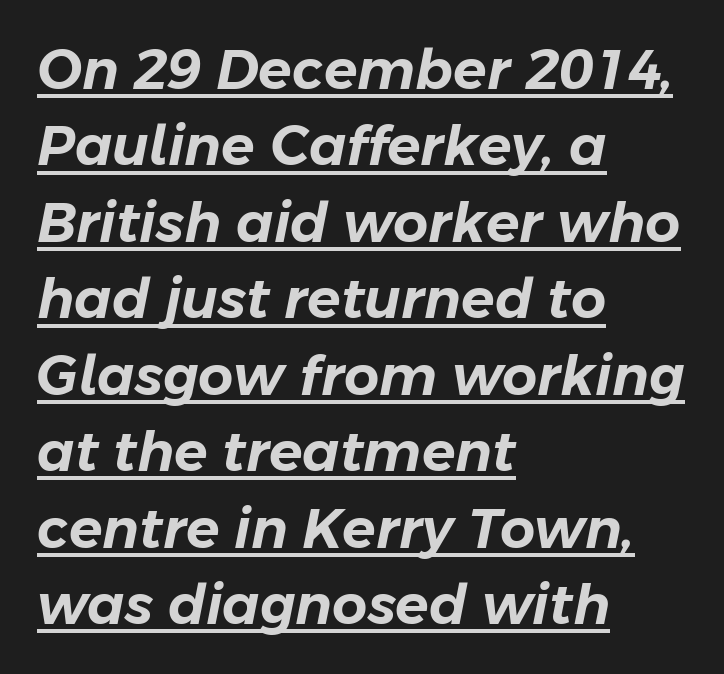
{"italic": "yes", "lean": "right", "slant_degrees": 11, "width": "normal", "stroke_contrast": "low", "x_height": "medium", "monospaced": "no", "underline": "yes", "align": "left", "line_spacing": "normal", "line_spacing_ratio": 1.39, "letter_spacing": "normal", "letter_spacing_em": 0.0, "glyph_px": 55}
